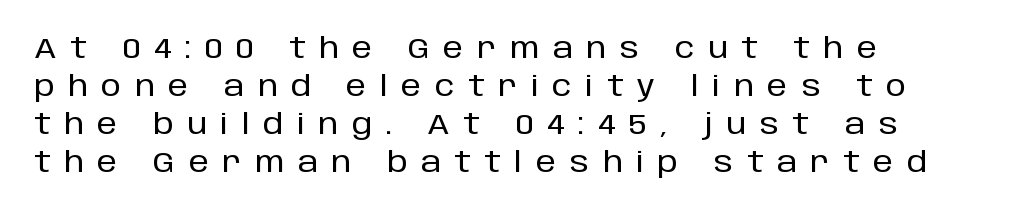
{"serif": "no", "italic": "no", "width": "normal", "stroke_contrast": "low", "x_height": "large", "monospaced": "no", "underline": "no", "align": "left", "line_spacing": "normal", "line_spacing_ratio": 1.31, "letter_spacing": "wide", "letter_spacing_em": 0.47, "glyph_px": 29}
